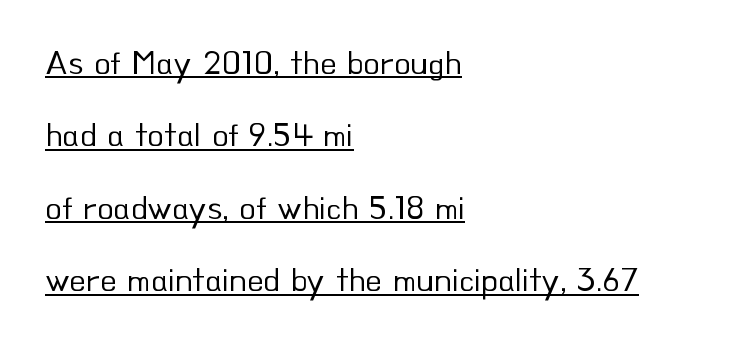
Type style note: lacks serifs. Posture: vertical. Notice how the passage keeps a crisp vertical edge on the left only. Is the letter spacing exaggerated? No — it looks like the ordinary default.
